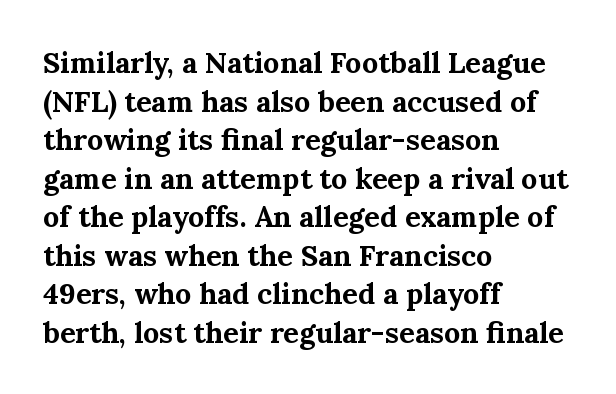
The image shows 29 px bold serif type, upright; set left-aligned, normal line spacing (1.33x), normal letter spacing, not underlined; medium stroke contrast and a medium x-height.
